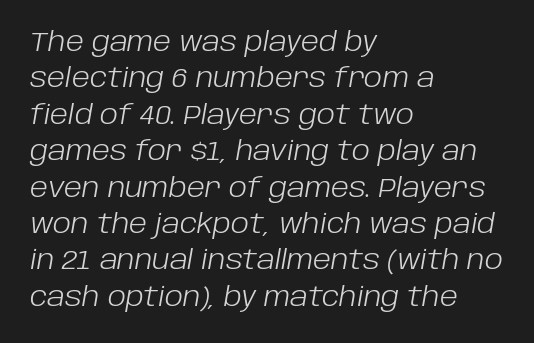
{"italic": "yes", "lean": "right", "slant_degrees": 10, "bold": "no", "underline": "no", "align": "left", "line_spacing": "normal", "line_spacing_ratio": 1.4, "letter_spacing": "normal", "letter_spacing_em": 0.0, "glyph_px": 26}
